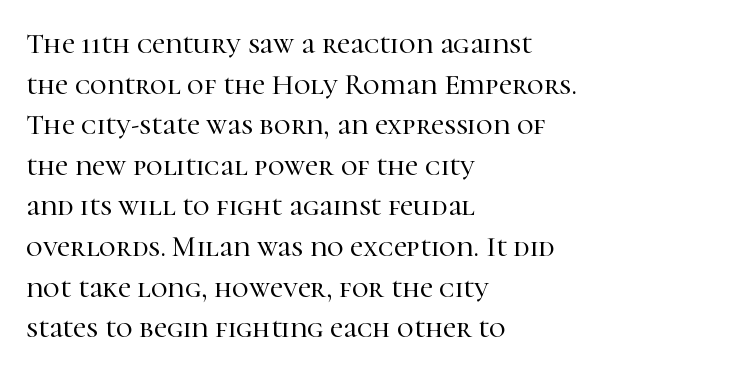
Every character sits straight up, as roman type does. Short note: letters normally spaced. Whoever set this chose a conventional vertical rhythm. Notice how the passage keeps a crisp vertical edge on the left only. The typeface chosen for these lines features serifs. The space beneath each line is pristine and unruled.
